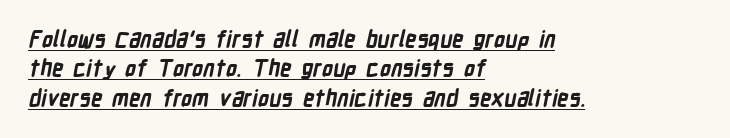
{"bold": "yes", "underline": "yes", "align": "left", "line_spacing": "normal", "line_spacing_ratio": 1.33, "letter_spacing": "normal", "letter_spacing_em": 0.0, "glyph_px": 22}
